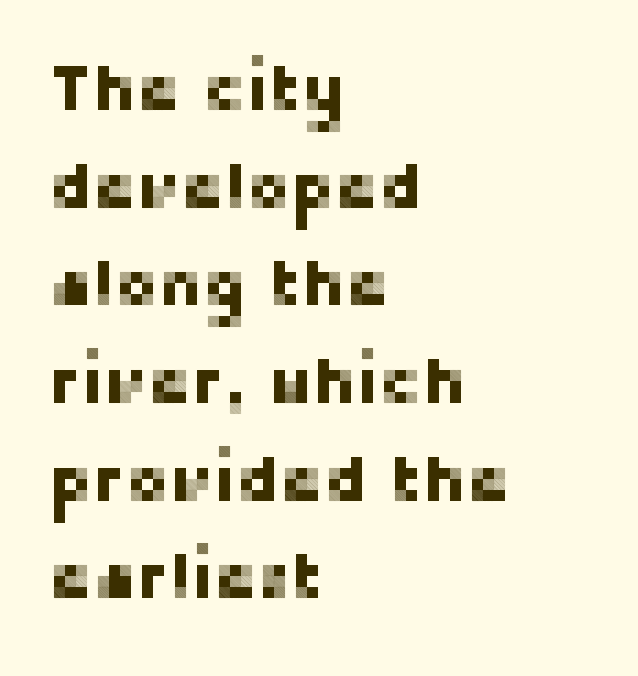
This is the regular roman posture of the typeface. Regarding serifs, this sample does without them. Honestly, there is no underline to notice here at all. Glyph-to-glyph distance matches everyday printed text. A typesetter would call this leading conventional body-copy spacing. If you drew a ruler down the left edge, every line would touch it.
